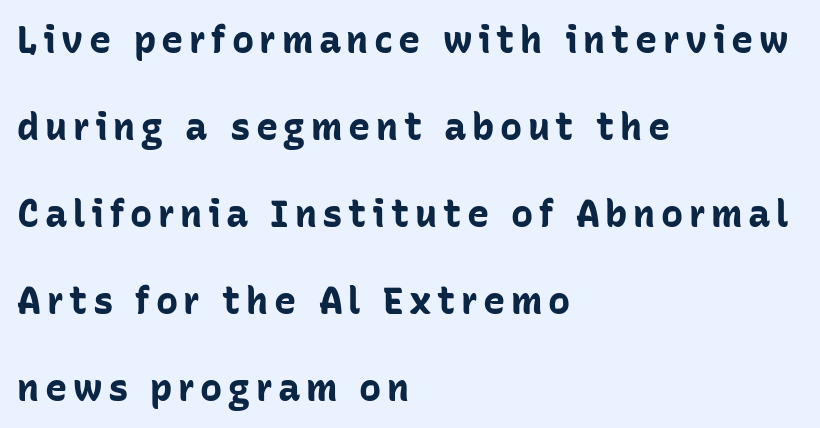
The image shows 37 px bold sans-serif type, upright; set left-aligned, loose line spacing (2.35x), not underlined; low stroke contrast and a medium x-height.
